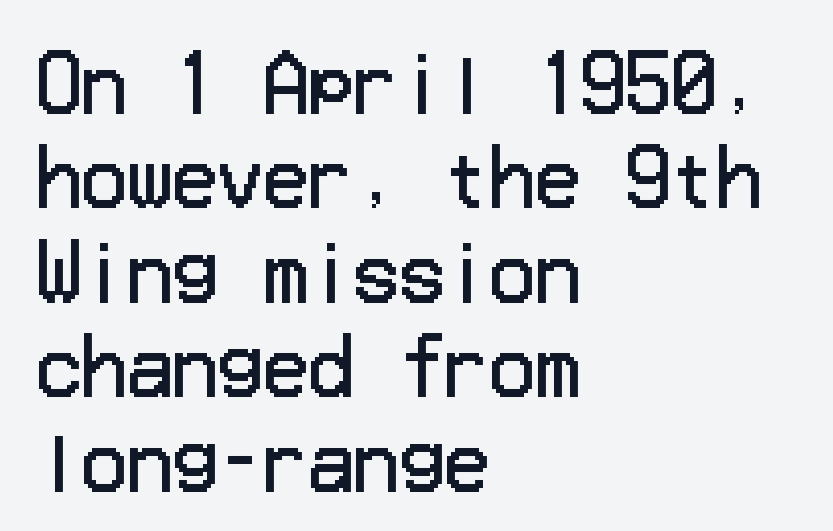
The image shows 75 px regular-weight sans-serif type, upright; set left-aligned, normal line spacing (1.26x), normal letter spacing, not underlined; low stroke contrast and a medium x-height.
